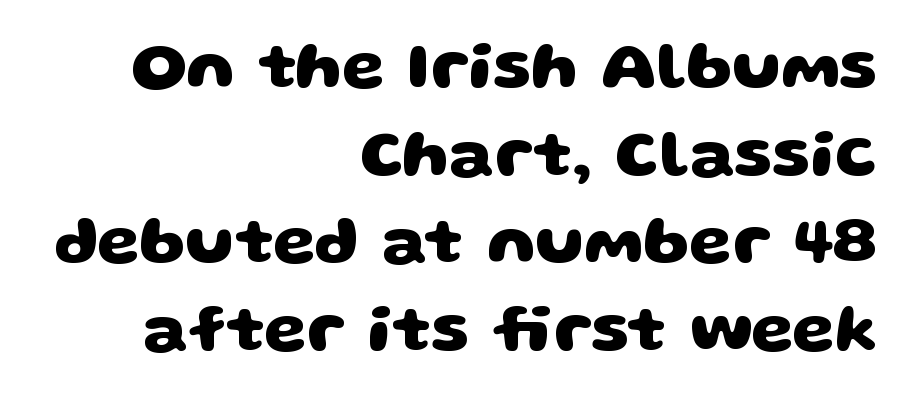
Q: Is the text bold? A: Yes.
Q: Is the typeface a serif or a sans-serif typeface? A: Sans-serif.
Q: Is the text underlined? A: No.
Q: How is the paragraph aligned? A: Right-aligned.
Q: Is the spacing between letters normal or unusually wide? A: Normal.
Q: Is the spacing between lines tight, normal or loose? A: Normal.
Q: Width (condensed, normal, or wide)? A: Wide.
Q: Stroke contrast? A: Low.
Q: x-height? A: Large.
Q: Monospaced? A: No.
